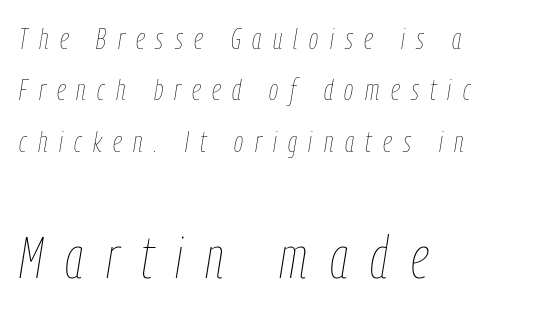
The image shows 59 px thin, condensed type, italic (leaning right); set left-aligned, line spacing 1.71x, unusually wide letter spacing (+0.38 em), not underlined; the second (bottom) block is 1.97x larger; low stroke contrast and a medium x-height.
